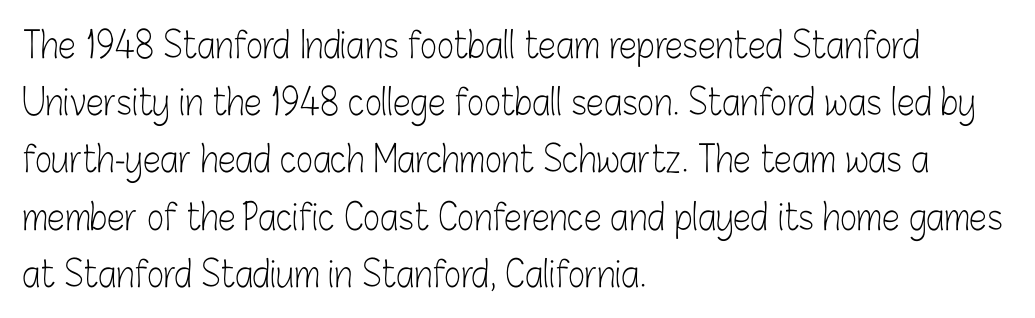
Q: Is the text bold? A: No.
Q: Is the text italic (slanted)? A: No, it is upright.
Q: Is the typeface a serif or a sans-serif typeface? A: Sans-serif.
Q: Is the text underlined? A: No.
Q: How is the paragraph aligned? A: Left-aligned.
Q: Is the spacing between letters normal or unusually wide? A: Normal.
Q: Is the spacing between lines tight, normal or loose? A: Normal.
Q: Width (condensed, normal, or wide)? A: Condensed.
Q: Stroke contrast? A: Low.
Q: x-height? A: Medium.
Q: Monospaced? A: No.
